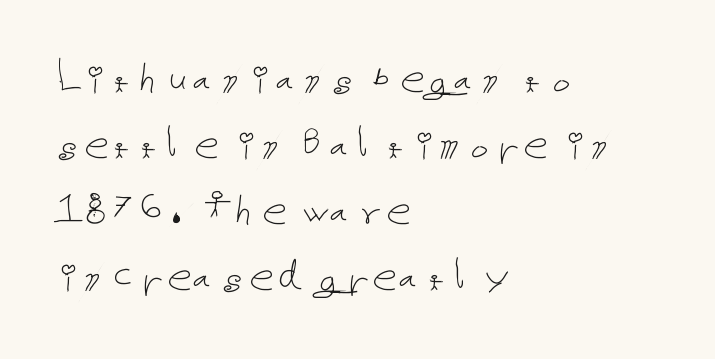
Q: Is the text bold? A: No.
Q: Is the text italic (slanted)? A: No, it is upright.
Q: Is the text underlined? A: No.
Q: How is the paragraph aligned? A: Left-aligned.
Q: Is the spacing between letters normal or unusually wide? A: Normal.
Q: Is the spacing between lines tight, normal or loose? A: Normal.
Q: Width (condensed, normal, or wide)? A: Normal.
Q: Stroke contrast? A: Low.
Q: x-height? A: Medium.
